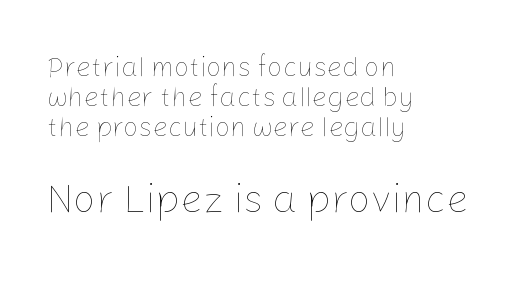
This is roman type, the default non-slanted kind. A student would notice the bottom passage is typeset larger than what precedes it. On a weight scale, this lands at 450 or below. The paragraph shown leans on its left margin.
